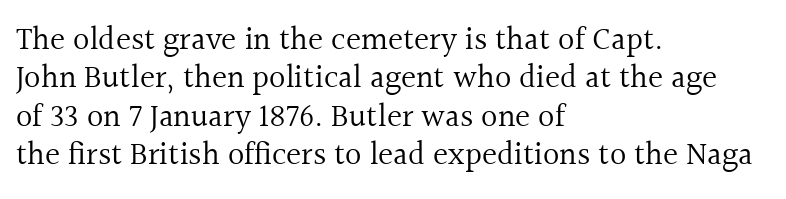
The image shows 32 px regular-weight serif type, upright; set left-aligned, line spacing 1.2x, normal letter spacing, not underlined; a medium x-height.
